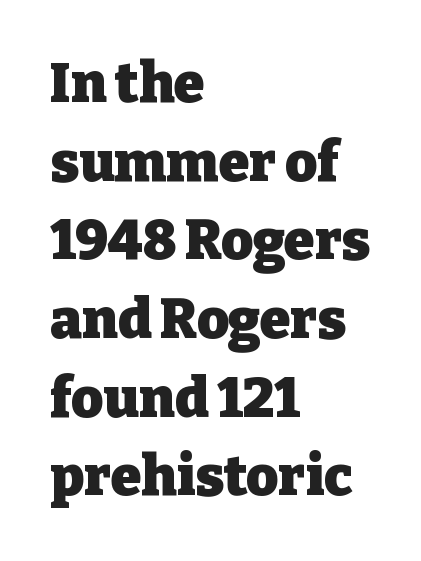
The image shows 55 px heavy serif type, upright; set left-aligned, normal line spacing (1.43x), normal letter spacing, not underlined; low stroke contrast and a medium x-height.
